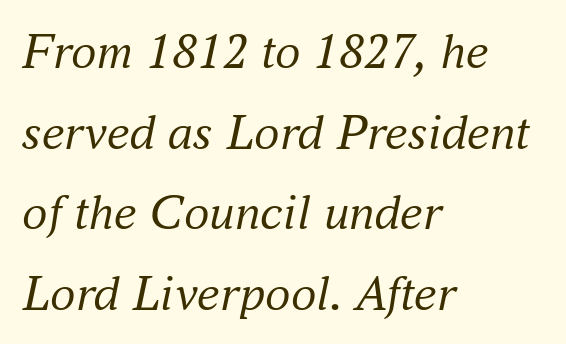
Examine the stroke ends and you'll spot serifs. Has an underline been added? It has not. The ragged edge is on the right, which tells us the setting is flush left. The glyphs look as if they've been sheared to an angle.
